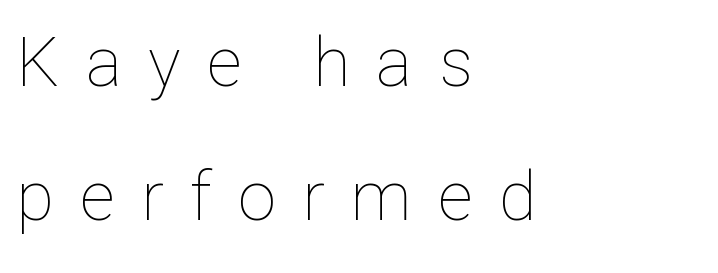
The passage shown is not bold in any degree. How are the letters spaced? Widely, with obvious added tracking. Note the varied advance widths — an 'i' is clearly narrower than an 'm'. Line beginnings align vertically; line endings do not. Interline gaps are noticeably wide in this sample. Unlike italic type, these characters show no tilt at all.
